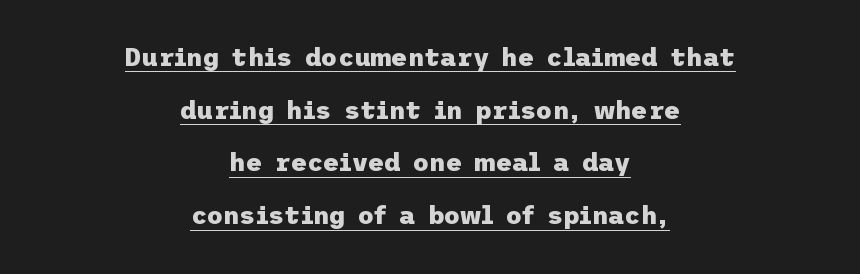
The image shows 25 px bold type, upright; set centered, loose line spacing (2.11x), normal letter spacing, underlined.
